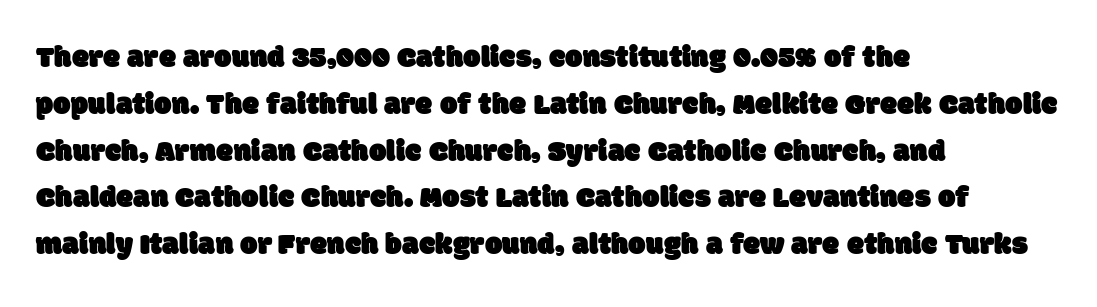
{"serif": "no", "width": "normal", "stroke_contrast": "low", "x_height": "large", "monospaced": "no", "underline": "no", "align": "left", "line_spacing": "normal", "line_spacing_ratio": 1.51, "letter_spacing": "normal", "letter_spacing_em": 0.0, "glyph_px": 31}
